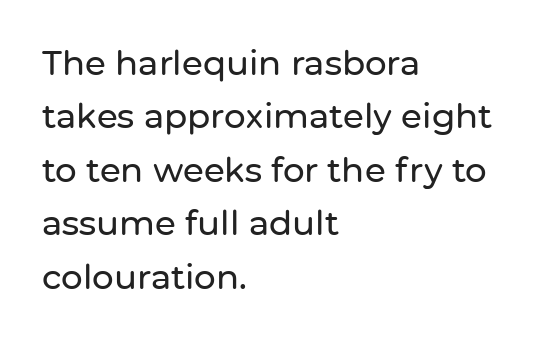
Is this a fixed-width face? No — the glyphs have proportional, varying widths. Nothing unusual about the tracking: characters are spaced as the font intends. The characters display no serif detailing; their extremities are plain. Horizontal alignment here is leftward, the default for most running prose.
